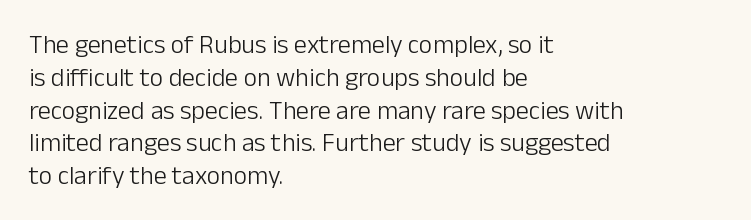
{"italic": "no", "bold": "no", "underline": "no", "align": "left", "line_spacing": "normal", "line_spacing_ratio": 1.26, "letter_spacing": "normal", "letter_spacing_em": 0.0, "glyph_px": 26}
